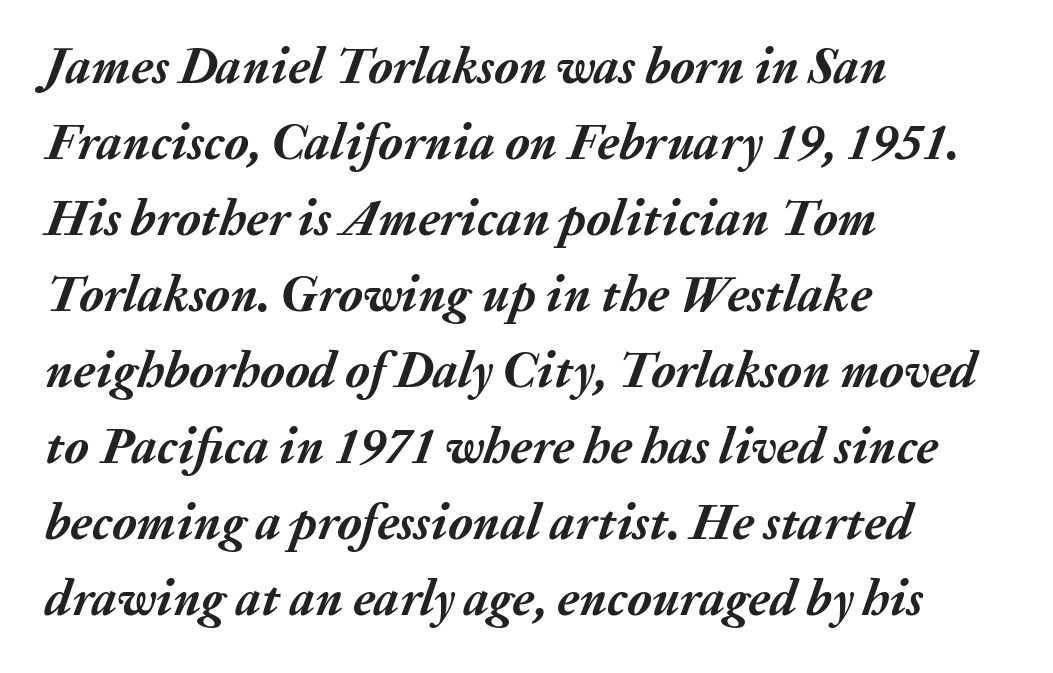
{"italic": "yes", "lean": "right", "slant_degrees": 20, "bold": "yes", "weight": "semibold", "width": "normal", "stroke_contrast": "medium", "x_height": "medium", "monospaced": "no", "underline": "no", "align": "left", "line_spacing": "normal", "line_spacing_ratio": 1.52, "letter_spacing": "normal", "letter_spacing_em": 0.0, "glyph_px": 50}
